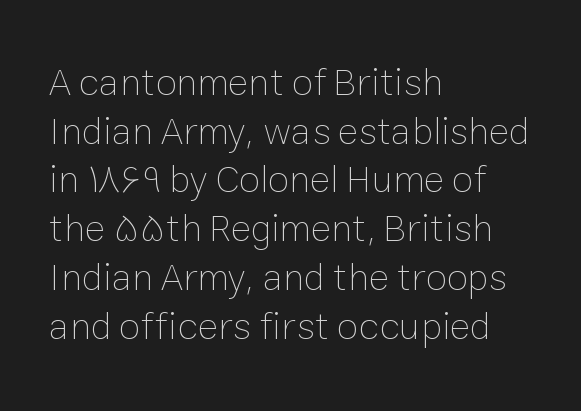
Q: Is the text bold? A: No.
Q: Is the text italic (slanted)? A: No, it is upright.
Q: Is the text underlined? A: No.
Q: How is the paragraph aligned? A: Left-aligned.
Q: Is the spacing between letters normal or unusually wide? A: Normal.
Q: Is the spacing between lines tight, normal or loose? A: Normal.
Q: Width (condensed, normal, or wide)? A: Normal.
Q: Stroke contrast? A: Low.
Q: x-height? A: Medium.
Q: Monospaced? A: No.
